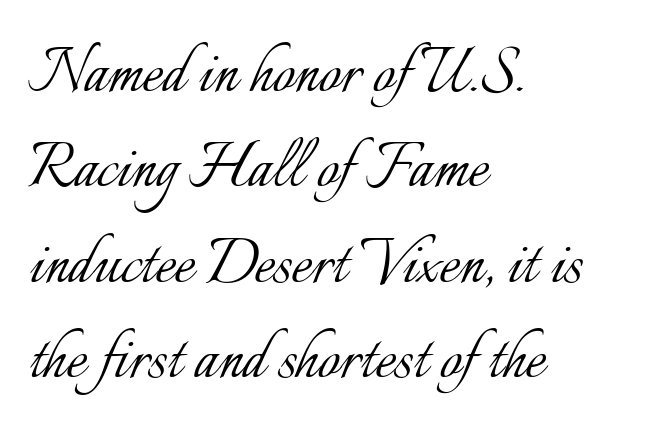
The image shows 77 px light type; set left-aligned, line spacing 1.24x, normal letter spacing, not underlined; low stroke contrast and a small x-height.
